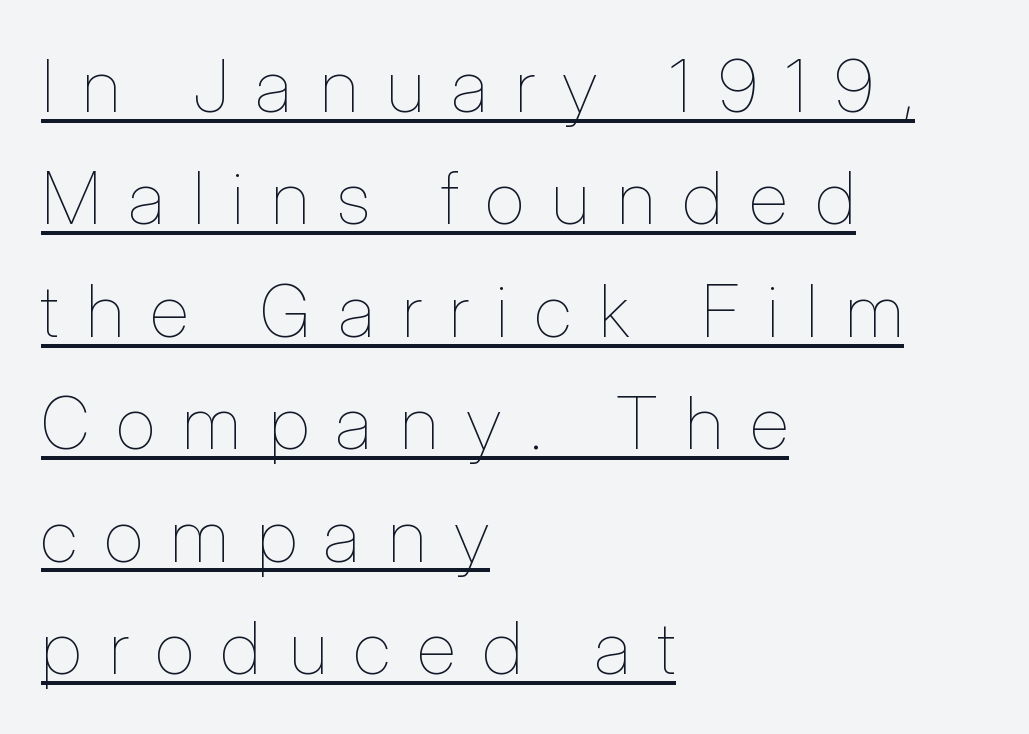
The paragraph has a hard left edge and a soft right edge. These lines sit exactly where default settings would place them. Words appear elongated and porous because spacing is wide. The typeface has the unassuming heft of standard copy or less.
